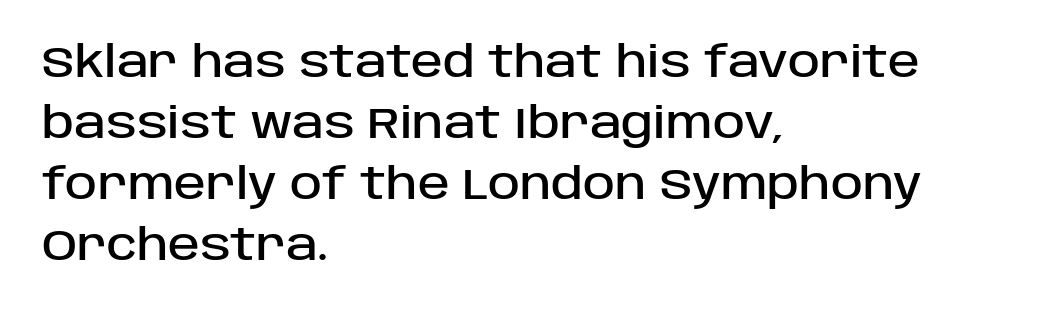
Q: Is the text italic (slanted)? A: No, it is upright.
Q: Is the typeface a serif or a sans-serif typeface? A: Sans-serif.
Q: Is the text underlined? A: No.
Q: How is the paragraph aligned? A: Left-aligned.
Q: Is the spacing between letters normal or unusually wide? A: Normal.
Q: Is the spacing between lines tight, normal or loose? A: Normal.
Q: Width (condensed, normal, or wide)? A: Normal.
Q: Stroke contrast? A: Low.
Q: x-height? A: Large.
Q: Monospaced? A: No.
